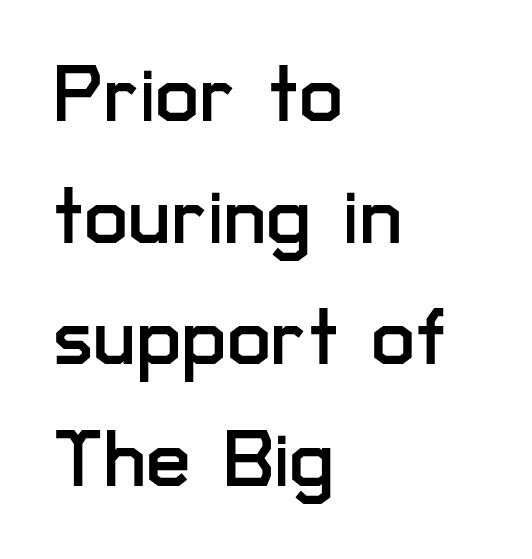
{"serif": "no", "italic": "no", "width": "normal", "stroke_contrast": "low", "x_height": "medium", "monospaced": "no", "underline": "no", "align": "left", "line_spacing": "normal", "line_spacing_ratio": 1.52, "letter_spacing": "normal", "letter_spacing_em": 0.0, "glyph_px": 80}
